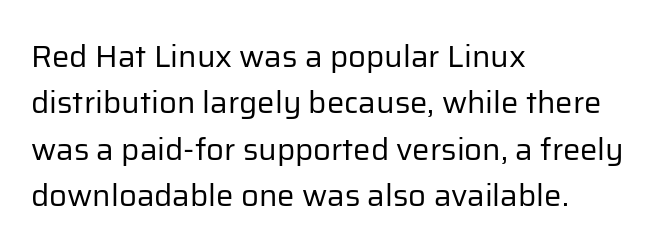
{"serif": "no", "italic": "no", "bold": "no", "weight": "regular", "width": "normal", "stroke_contrast": "low", "x_height": "medium", "monospaced": "no", "underline": "no", "align": "left", "line_spacing": "normal", "line_spacing_ratio": 1.5, "letter_spacing": "normal", "letter_spacing_em": 0.0, "glyph_px": 31}
